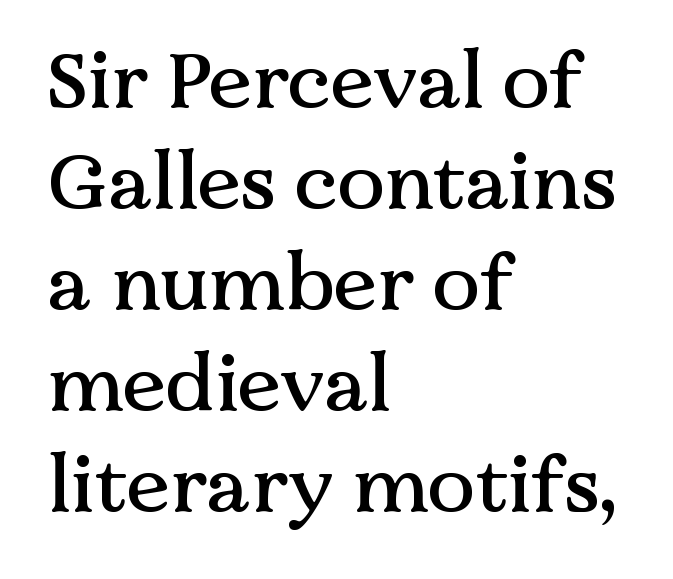
{"serif": "yes", "italic": "no", "width": "normal", "stroke_contrast": "medium", "x_height": "medium", "monospaced": "no", "underline": "no", "align": "left", "line_spacing": "normal", "line_spacing_ratio": 1.28, "letter_spacing": "normal", "letter_spacing_em": 0.0, "glyph_px": 79}
